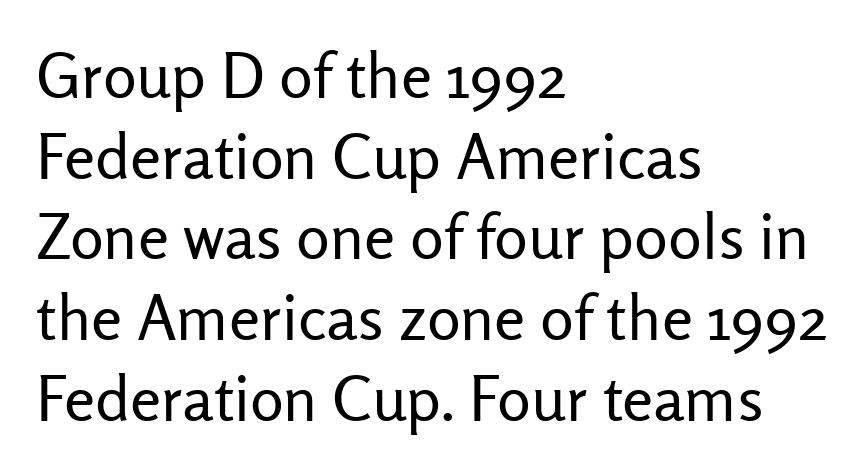
The image shows 63 px regular-weight sans-serif type, upright; set left-aligned, normal line spacing (1.28x), normal letter spacing, not underlined; low stroke contrast and a medium x-height.
